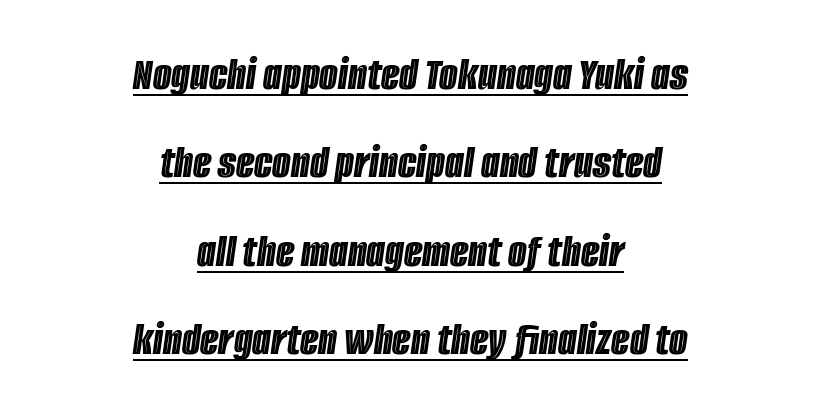
{"italic": "yes", "lean": "right", "slant_degrees": 8, "width": "condensed", "x_height": "large", "monospaced": "no", "underline": "yes", "align": "center", "line_spacing_ratio": 1.84, "letter_spacing": "normal", "letter_spacing_em": 0.0, "glyph_px": 48}
